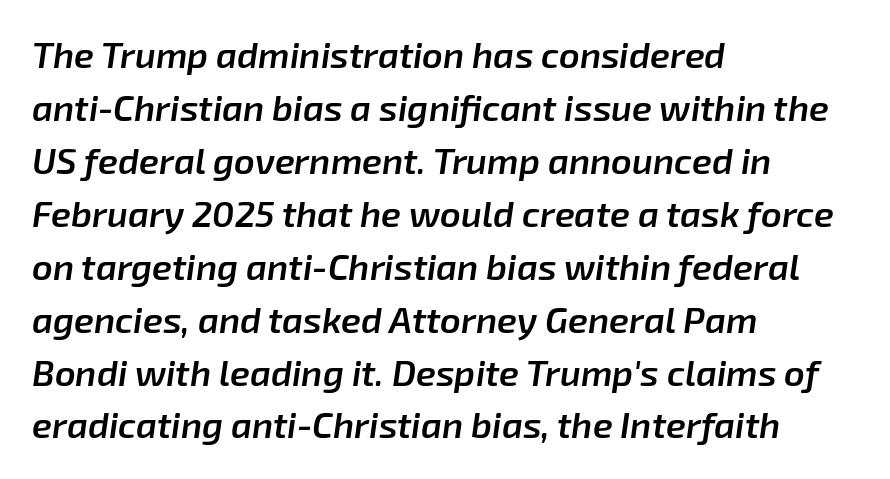
Q: Is the text bold? A: Semi-bold.
Q: Is the text italic (slanted)? A: Yes, it leans right by about 8 degrees.
Q: Is the text underlined? A: No.
Q: How is the paragraph aligned? A: Left-aligned.
Q: Is the spacing between letters normal or unusually wide? A: Normal.
Q: Is the spacing between lines tight, normal or loose? A: Normal.
Q: Width (condensed, normal, or wide)? A: Normal.
Q: Stroke contrast? A: Low.
Q: x-height? A: Medium.
Q: Monospaced? A: No.
